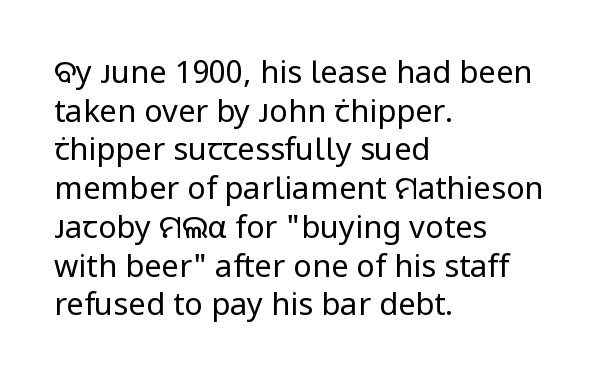
Typographically, this falls in the sans-serif category. Think of a printed novel: that variable character pitch is what you see here. Quick note: not italic, upright. Each word holds together tightly as a unit, with standard inter-letter gaps.
